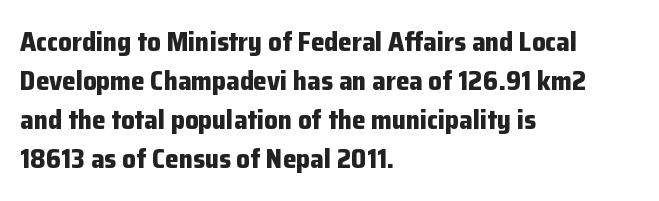
{"italic": "no", "bold": "yes", "underline": "no", "align": "left", "line_spacing": "normal", "line_spacing_ratio": 1.45, "letter_spacing": "normal", "letter_spacing_em": 0.0, "glyph_px": 27}
